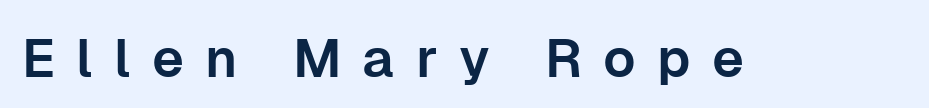
The image shows 54 px sans-serif type, upright; set unusually wide letter spacing (+0.39 em), not underlined; low stroke contrast and a medium x-height.
